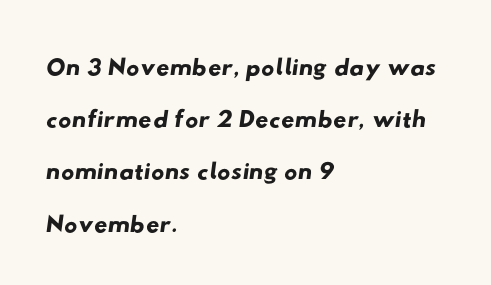
Q: Is the typeface a serif or a sans-serif typeface? A: Sans-serif.
Q: Is the text underlined? A: No.
Q: How is the paragraph aligned? A: Left-aligned.
Q: Is the spacing between letters normal or unusually wide? A: Normal.
Q: Is the spacing between lines tight, normal or loose? A: Normal.
Q: Width (condensed, normal, or wide)? A: Wide.
Q: Stroke contrast? A: Low.
Q: x-height? A: Small.
Q: Monospaced? A: No.
